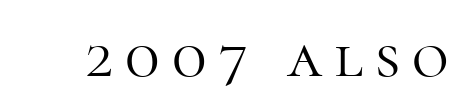
Q: Is the text bold? A: No.
Q: Is the text italic (slanted)? A: No, it is upright.
Q: Is the typeface a serif or a sans-serif typeface? A: Serif.
Q: Is the text underlined? A: No.
Q: Width (condensed, normal, or wide)? A: Normal.
Q: Stroke contrast? A: High.
Q: x-height? A: Medium.
Q: Monospaced? A: No.
